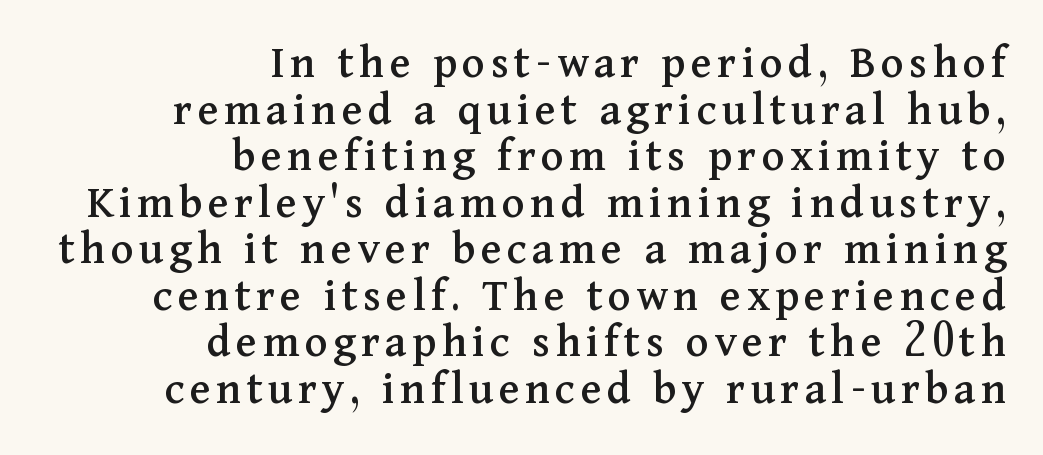
{"serif": "yes", "italic": "no", "width": "normal", "stroke_contrast": "medium", "x_height": "medium", "monospaced": "no", "underline": "no", "align": "right", "line_spacing": "tight", "line_spacing_ratio": 0.97, "glyph_px": 48}
